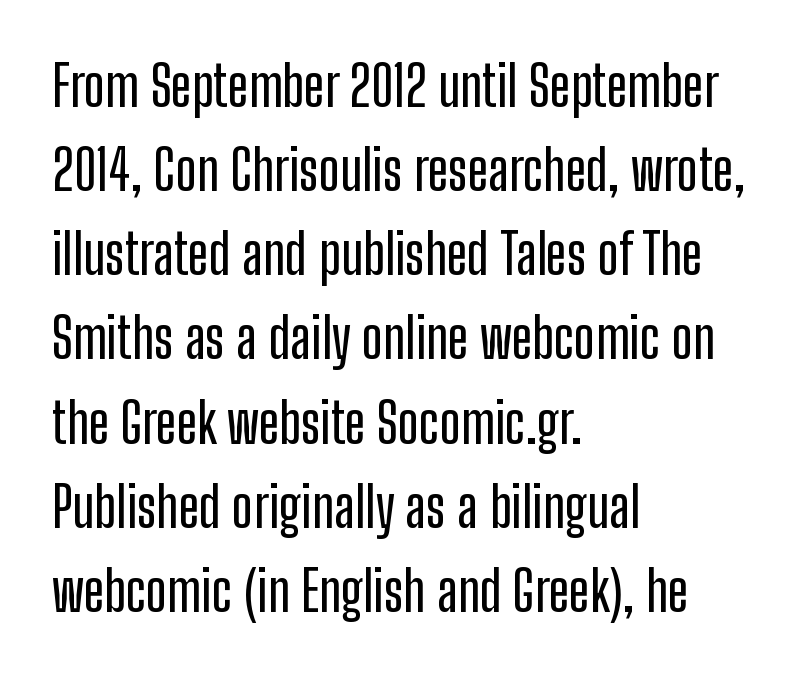
The face used here is proportionally spaced, like ordinary book or web type. The typesetter chose a ragged-right arrangement here. Every stem runs plumb, perpendicular to the baseline. Serifs: no, the terminals of the letterforms are clean. Students, observe: this is what conventionally led text looks like.
